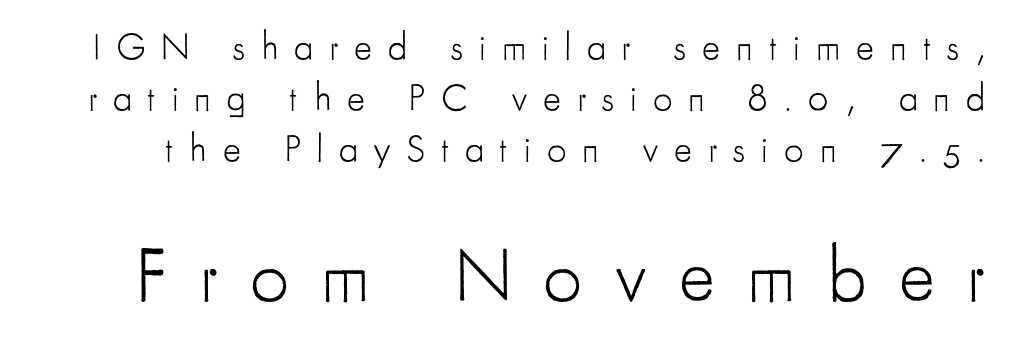
Q: Is the text bold? A: No.
Q: Is the text italic (slanted)? A: No, it is upright.
Q: Is the typeface a serif or a sans-serif typeface? A: Sans-serif.
Q: Is the text underlined? A: No.
Q: Is the spacing between letters normal or unusually wide? A: Unusually wide.
Q: Is the spacing between lines tight, normal or loose? A: Normal.
Q: Which block of text is set in a larger size, the first (top) or the second (bottom)? A: The second (bottom) one.
Q: Width (condensed, normal, or wide)? A: Condensed.
Q: Stroke contrast? A: Low.
Q: x-height? A: Small.
Q: Monospaced? A: No.
